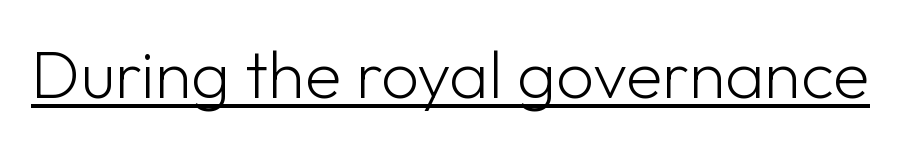
Underline: present. Character widths vary here, with narrow letters taking less room than wide ones. Serifs: no, the terminals of the letterforms are clean. What stands out about the letter spacing? Nothing — it is the standard amount. A roman cut, with each character standing at attention.
